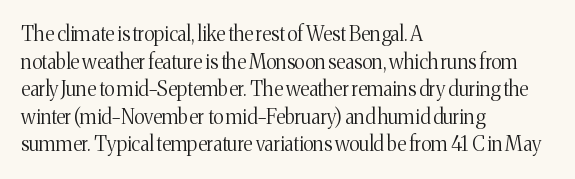
The image shows 20 px text type, upright; set left-aligned, normal line spacing (1.38x), normal letter spacing, not underlined.
